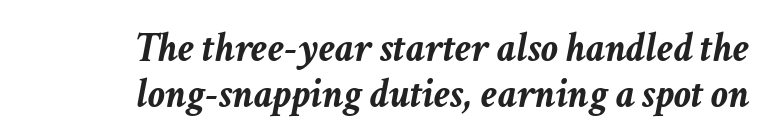
Vertical spacing — tight. Line endings align vertically; line beginnings do not. Bare-footed words on every line. Weight check: bold — yes, fully. If you drew a line through each stem, it would be angled. No extra tracking has been applied to these lines.
